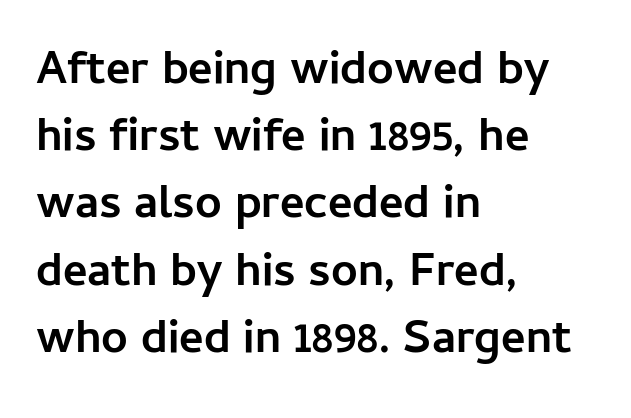
Ordinary non-slanted type is in use. Nothing unusual about the tracking: characters are spaced as the font intends. The passage is arranged the way most books set body copy — flush left. Summary of vertical rhythm: regular, with standard interline spacing.
